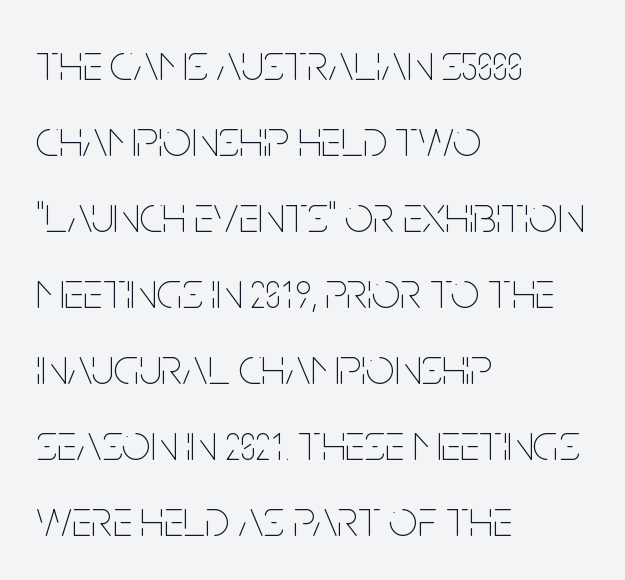
Q: Is the text bold? A: No.
Q: Is the text italic (slanted)? A: No, it is upright.
Q: Is the text underlined? A: No.
Q: How is the paragraph aligned? A: Left-aligned.
Q: Is the spacing between letters normal or unusually wide? A: Normal.
Q: Is the spacing between lines tight, normal or loose? A: Normal.
Q: Width (condensed, normal, or wide)? A: Condensed.
Q: Stroke contrast? A: Low.
Q: x-height? A: Large.
Q: Monospaced? A: No.
